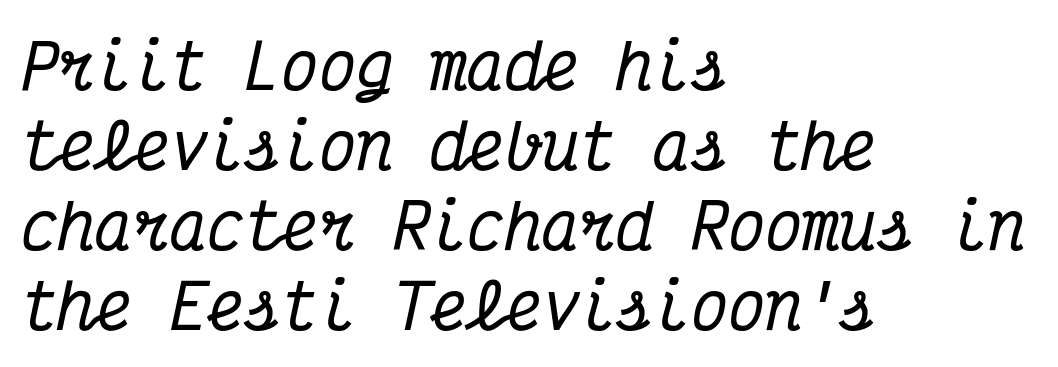
{"serif": "yes", "italic": "yes", "lean": "right", "slant_degrees": 12, "width": "condensed", "stroke_contrast": "medium", "x_height": "medium", "monospaced": "yes", "underline": "no", "align": "left", "line_spacing": "normal", "line_spacing_ratio": 1.29, "letter_spacing": "normal", "letter_spacing_em": 0.0, "glyph_px": 62}
